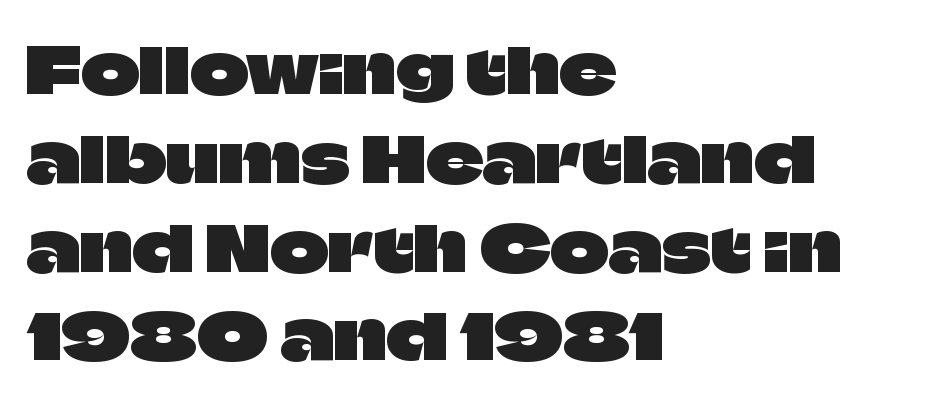
{"serif": "no", "italic": "no", "width": "normal", "stroke_contrast": "low", "x_height": "large", "monospaced": "no", "underline": "no", "align": "left", "line_spacing": "normal", "line_spacing_ratio": 1.41, "letter_spacing": "normal", "letter_spacing_em": 0.0, "glyph_px": 63}
